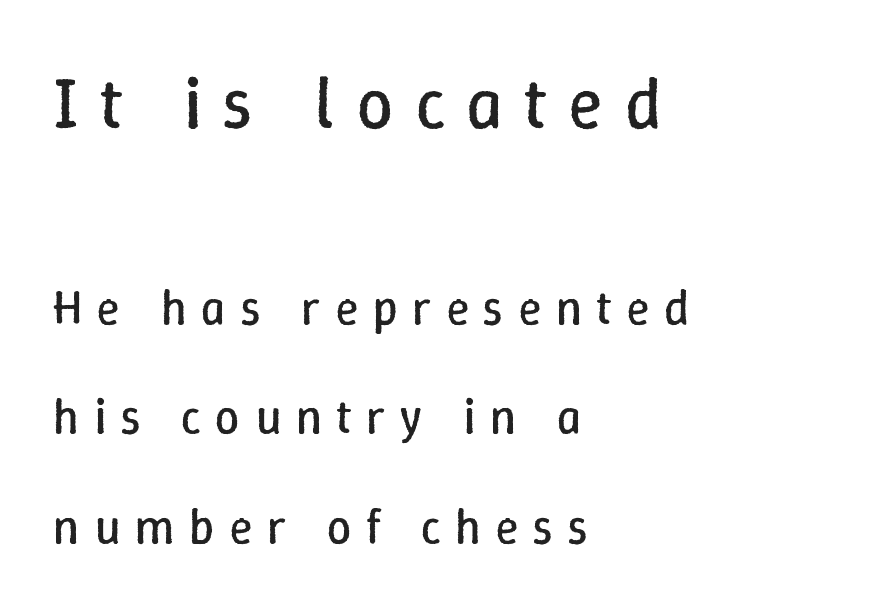
The image shows 73 px regular-weight type, upright; set left-aligned, loose line spacing (2.23x), unusually wide letter spacing (+0.29 em), not underlined; the first (top) block is 1.49x larger; low stroke contrast and a medium x-height.
